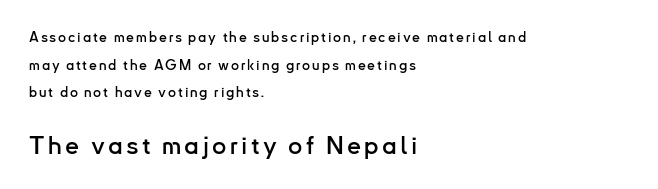
Q: Is the text italic (slanted)? A: No, it is upright.
Q: Is the text underlined? A: No.
Q: How is the paragraph aligned? A: Left-aligned.
Q: Is the spacing between lines tight, normal or loose? A: Loose.
Q: Which block of text is set in a larger size, the first (top) or the second (bottom)? A: The second (bottom) one.
